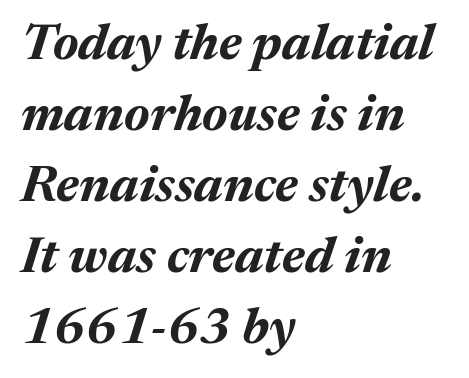
Compared with typical body copy, the letter spacing here is the same. A typesetter would call this leading conventional body-copy spacing. The space directly below the letters is spotless. The text carries the slant typical of an italic or oblique font. Teacher's note: observe the even left margin — that is flush-left alignment.
